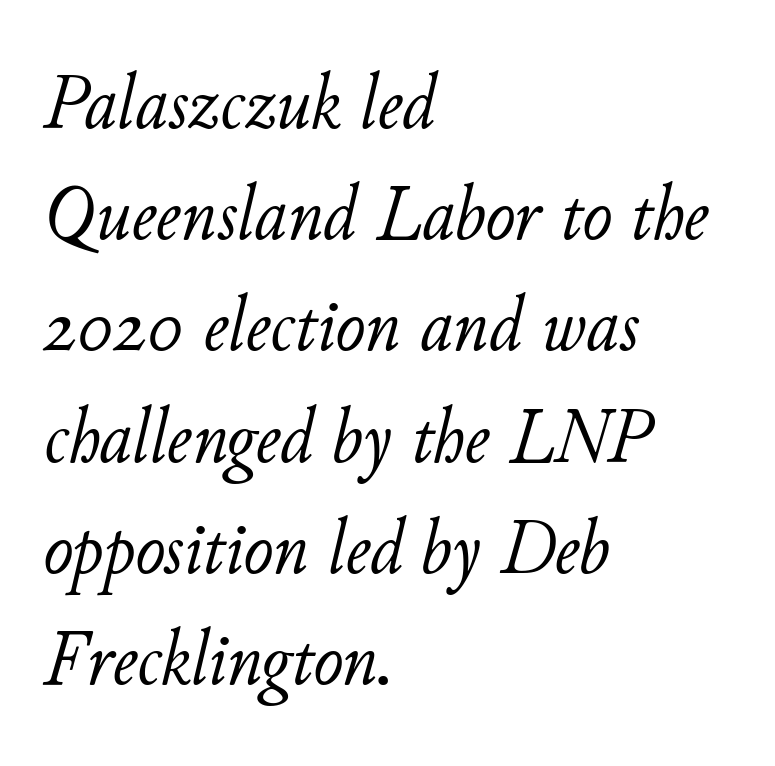
{"italic": "yes", "lean": "right", "slant_degrees": 11, "bold": "no", "weight": "light", "width": "normal", "stroke_contrast": "low", "x_height": "small", "monospaced": "no", "underline": "no", "align": "left", "line_spacing": "normal", "line_spacing_ratio": 1.39, "letter_spacing": "normal", "letter_spacing_em": 0.0, "glyph_px": 80}
